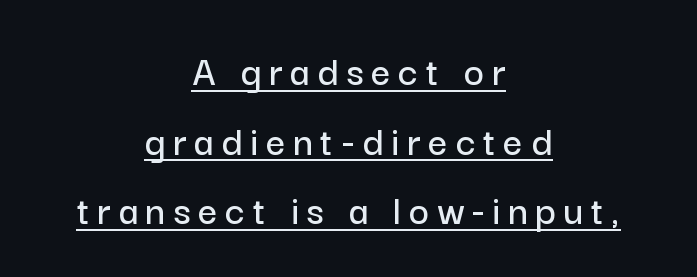
{"serif": "no", "italic": "no", "width": "normal", "stroke_contrast": "low", "x_height": "medium", "monospaced": "no", "underline": "yes", "align": "center", "line_spacing": "normal", "line_spacing_ratio": 1.62, "glyph_px": 43}
